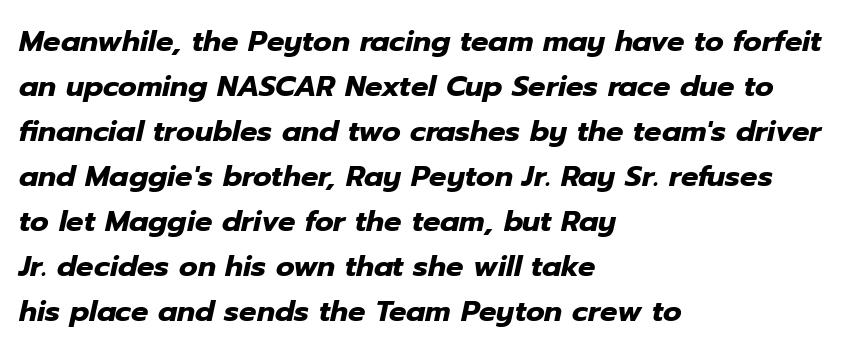
The image shows 29 px heavy type, italic (leaning right); set left-aligned, normal line spacing (1.55x), normal letter spacing, not underlined; low stroke contrast and a medium x-height.
